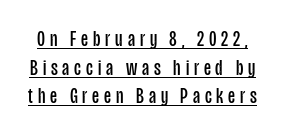
Q: Is the text bold? A: No.
Q: Is the text italic (slanted)? A: No, it is upright.
Q: Is the text underlined? A: Yes.
Q: Is the spacing between letters normal or unusually wide? A: Unusually wide.
Q: Is the spacing between lines tight, normal or loose? A: Normal.
